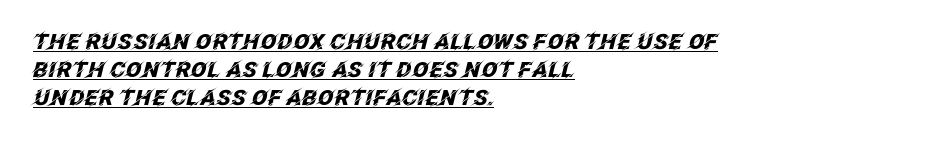
The image shows 21 px bold type, italic (leaning right); set left-aligned, normal line spacing (1.33x), normal letter spacing, underlined.
